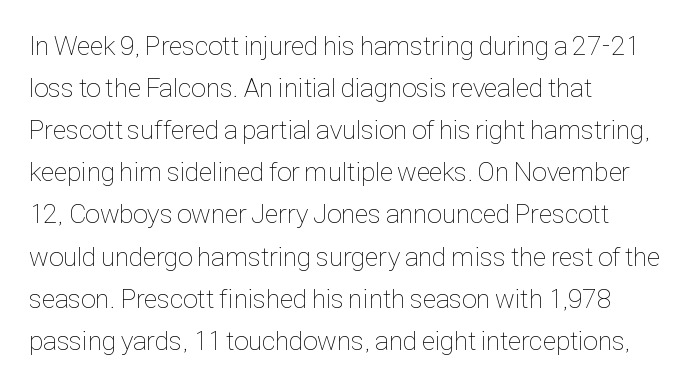
{"italic": "no", "bold": "no", "underline": "no", "align": "left", "line_spacing": "normal", "line_spacing_ratio": 1.56, "letter_spacing": "normal", "letter_spacing_em": 0.0, "glyph_px": 27}
